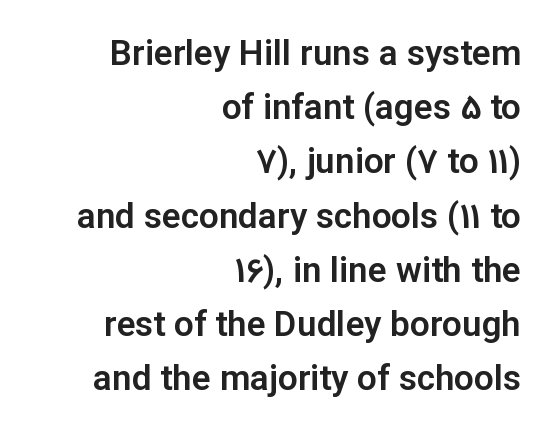
Short and long lines alike share a common ending point at right. Type style note: lacks serifs. The lines sit at an ordinary, default distance from one another. Does extra space separate the letters? No, they use regular spacing. Is there any slant? The stems are plumb. Character widths vary here, with narrow letters taking less room than wide ones.
